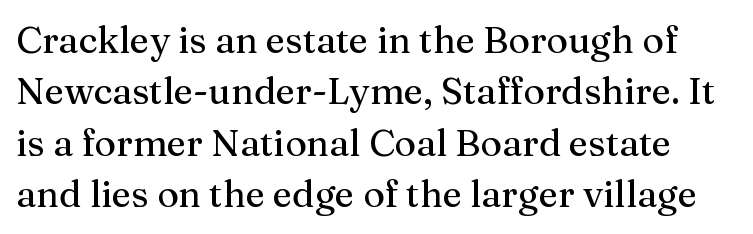
Q: Is the text italic (slanted)? A: No, it is upright.
Q: Is the typeface a serif or a sans-serif typeface? A: Serif.
Q: Is the text underlined? A: No.
Q: Is the spacing between letters normal or unusually wide? A: Normal.
Q: Is the spacing between lines tight, normal or loose? A: Normal.
Q: Width (condensed, normal, or wide)? A: Normal.
Q: Stroke contrast? A: Medium.
Q: x-height? A: Medium.
Q: Monospaced? A: No.
